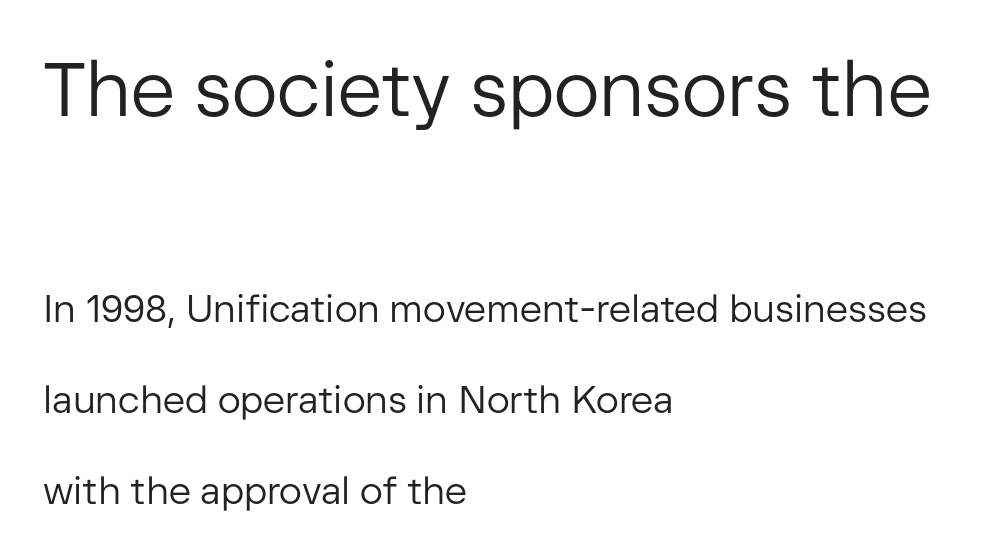
These lines are rendered in a variable-pitch font. Do the letters lean? They stand straight. The passage shown is not underscored anywhere. No extra ink here — the face is not bold. Line spacing here is loose. Glyph-to-glyph distance matches everyday printed text.
